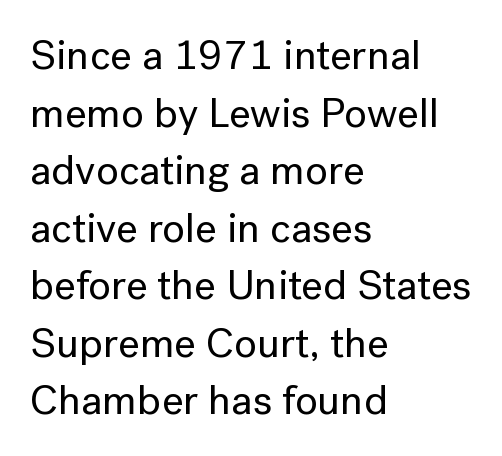
The image shows 42 px sans-serif type, upright; set left-aligned, normal line spacing (1.37x), normal letter spacing, not underlined; low stroke contrast and a medium x-height.
